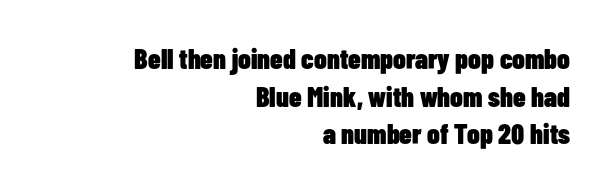
The image shows 28 px heavy, condensed sans-serif type, upright; set right-aligned, normal line spacing (1.34x), normal letter spacing, not underlined; low stroke contrast and a medium x-height.
